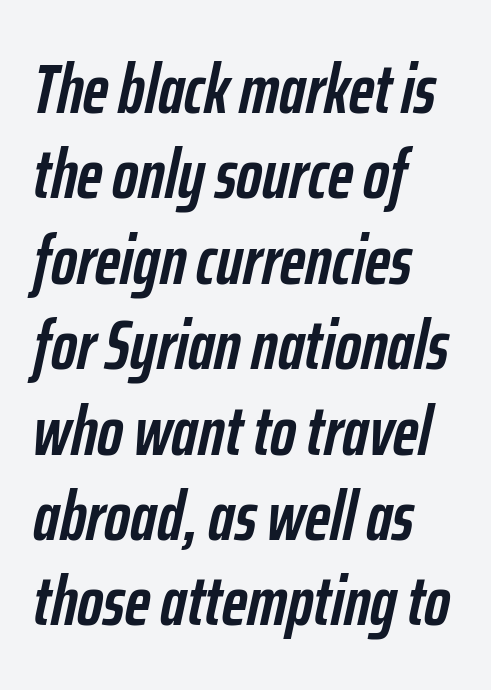
{"italic": "yes", "lean": "right", "slant_degrees": 12, "bold": "yes", "weight": "semibold", "width": "condensed", "stroke_contrast": "low", "x_height": "medium", "monospaced": "no", "underline": "no", "align": "left", "line_spacing_ratio": 1.22, "letter_spacing": "normal", "letter_spacing_em": 0.0, "glyph_px": 70}
